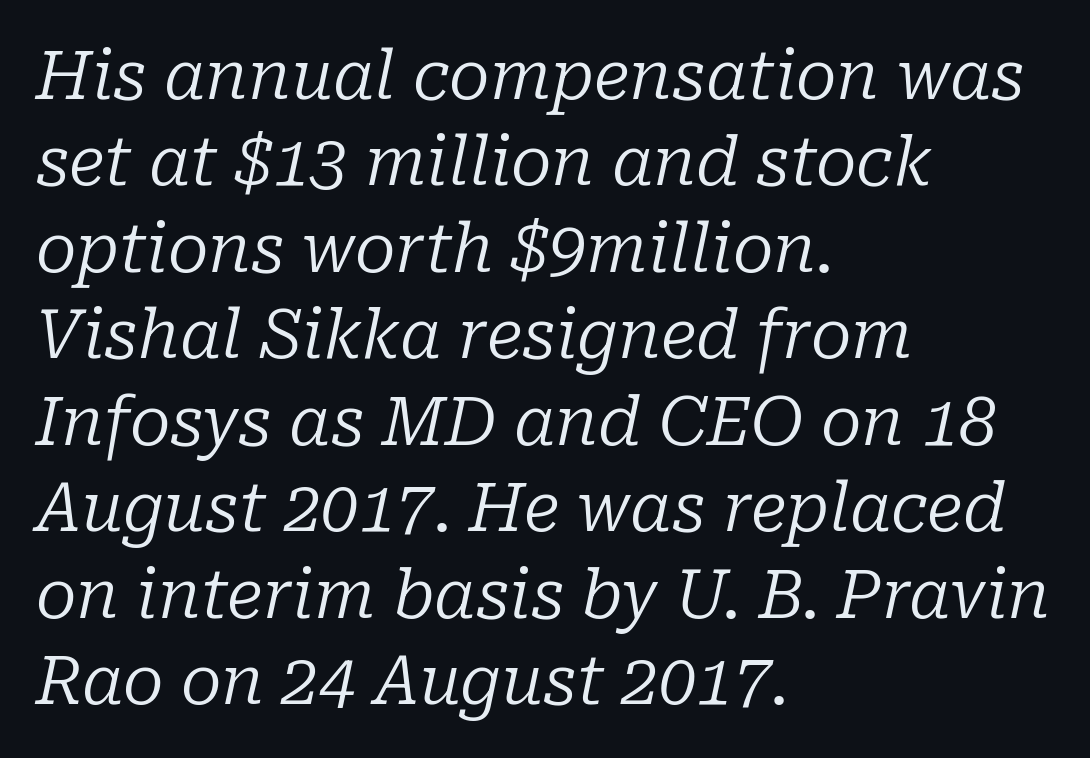
The text carries the slant typical of an italic or oblique font. Standard letterfit; no display-style spreading of the glyphs. Honestly, the row spacing looks completely unremarkable. Yep, those are serifs on the letters. Layout note: lines flush left.
